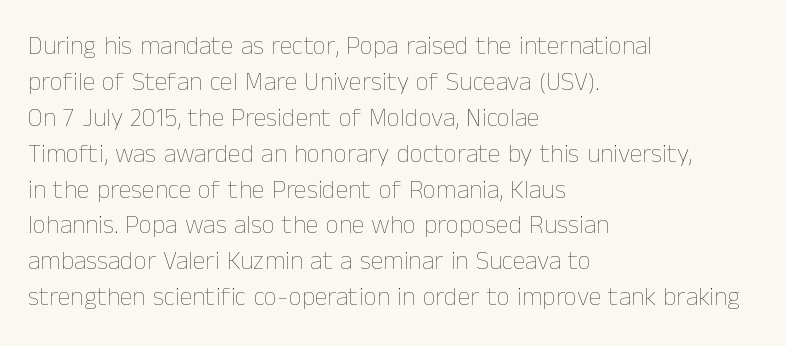
The image shows 26 px text type, upright; set left-aligned, normal line spacing (1.38x), normal letter spacing, not underlined.
